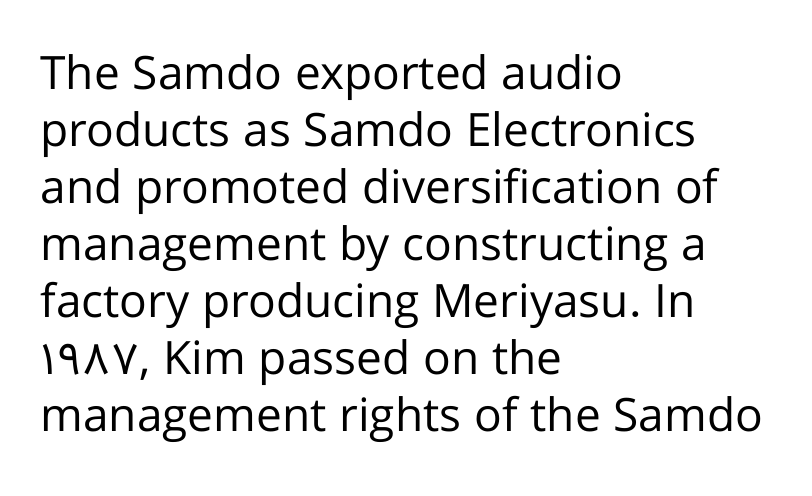
Q: Is the text bold? A: No.
Q: Is the text italic (slanted)? A: No, it is upright.
Q: Is the typeface a serif or a sans-serif typeface? A: Sans-serif.
Q: Is the text underlined? A: No.
Q: How is the paragraph aligned? A: Left-aligned.
Q: Is the spacing between letters normal or unusually wide? A: Normal.
Q: Width (condensed, normal, or wide)? A: Normal.
Q: Stroke contrast? A: Low.
Q: x-height? A: Medium.
Q: Monospaced? A: No.
